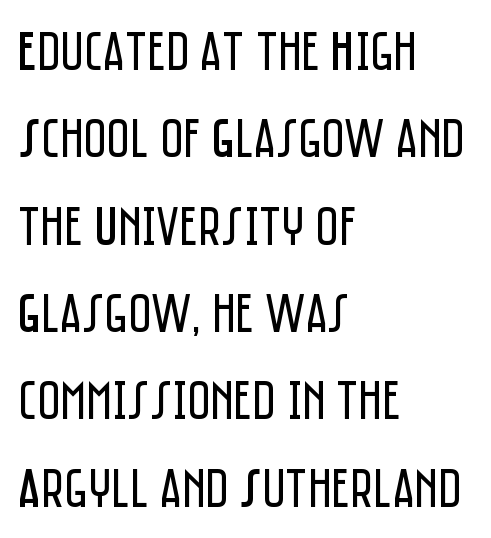
Q: Is the text bold? A: No.
Q: Is the text italic (slanted)? A: No, it is upright.
Q: Is the typeface a serif or a sans-serif typeface? A: Sans-serif.
Q: Is the text underlined? A: No.
Q: How is the paragraph aligned? A: Left-aligned.
Q: Is the spacing between letters normal or unusually wide? A: Normal.
Q: Is the spacing between lines tight, normal or loose? A: Normal.
Q: Width (condensed, normal, or wide)? A: Condensed.
Q: Stroke contrast? A: Low.
Q: x-height? A: Large.
Q: Monospaced? A: No.
